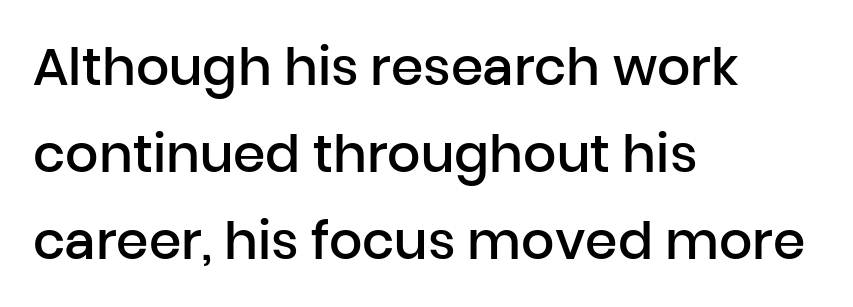
The image shows 52 px semibold sans-serif type, upright; set left-aligned, normal line spacing (1.67x), normal letter spacing, not underlined; low stroke contrast and a medium x-height.
